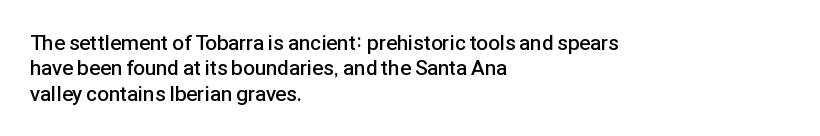
Characters follow at the spacing the type designer built in. Quick note: underline off. Line beginnings align vertically; line endings do not. Does the lettering tilt? It doesn't — this is upright. This is moderately heavy type, rendered in semibold.
